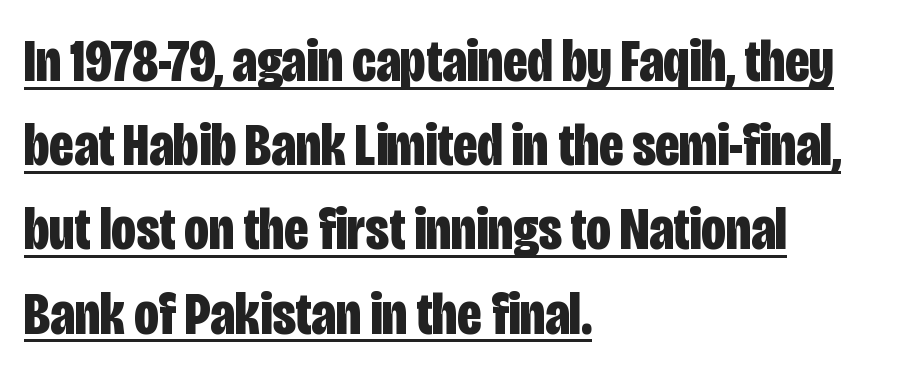
Q: Is the text bold? A: Yes.
Q: Is the text italic (slanted)? A: No, it is upright.
Q: Is the typeface a serif or a sans-serif typeface? A: Sans-serif.
Q: Is the text underlined? A: Yes.
Q: How is the paragraph aligned? A: Left-aligned.
Q: Is the spacing between letters normal or unusually wide? A: Normal.
Q: Is the spacing between lines tight, normal or loose? A: Normal.
Q: Width (condensed, normal, or wide)? A: Condensed.
Q: Stroke contrast? A: Low.
Q: x-height? A: Large.
Q: Monospaced? A: No.
